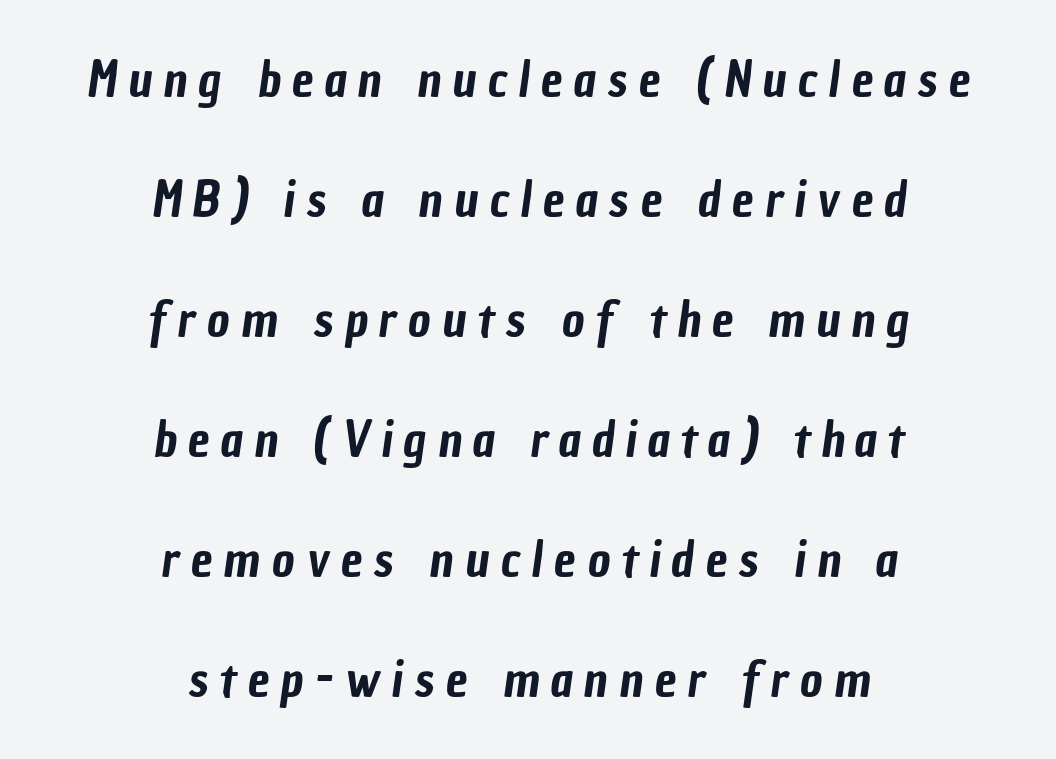
Q: Is the typeface a serif or a sans-serif typeface? A: Sans-serif.
Q: Is the text underlined? A: No.
Q: How is the paragraph aligned? A: Centered.
Q: Is the spacing between letters normal or unusually wide? A: Unusually wide.
Q: Is the spacing between lines tight, normal or loose? A: Loose.
Q: Width (condensed, normal, or wide)? A: Condensed.
Q: Stroke contrast? A: Low.
Q: x-height? A: Medium.
Q: Monospaced? A: No.
